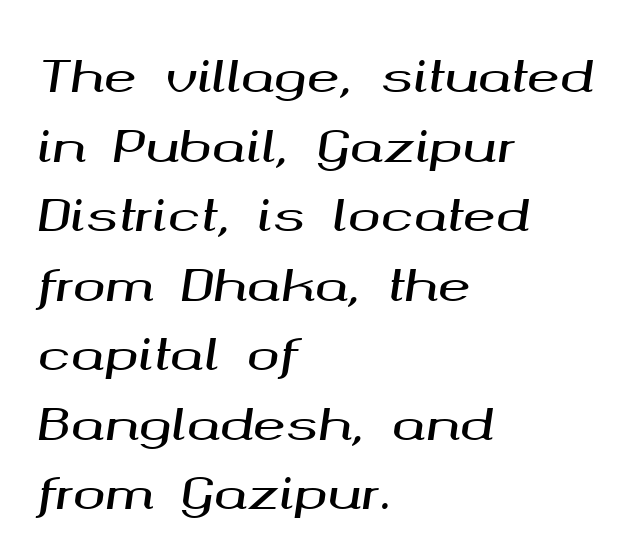
Q: Is the text italic (slanted)? A: Yes, it leans right by about 8 degrees.
Q: Is the text underlined? A: No.
Q: How is the paragraph aligned? A: Left-aligned.
Q: Is the spacing between letters normal or unusually wide? A: Normal.
Q: Is the spacing between lines tight, normal or loose? A: Normal.
Q: Width (condensed, normal, or wide)? A: Wide.
Q: Stroke contrast? A: Medium.
Q: x-height? A: Medium.
Q: Monospaced? A: No.
